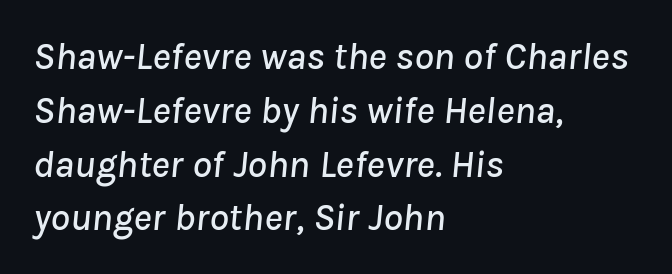
The image shows 39 px text type, italic (leaning right); set left-aligned, normal line spacing (1.38x), normal letter spacing, not underlined; low stroke contrast and a medium x-height.
